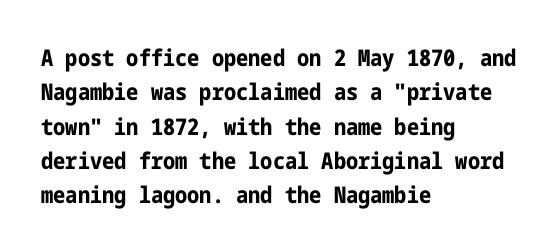
The image shows 23 px bold type, upright; set left-aligned, normal line spacing (1.49x), normal letter spacing, not underlined.
